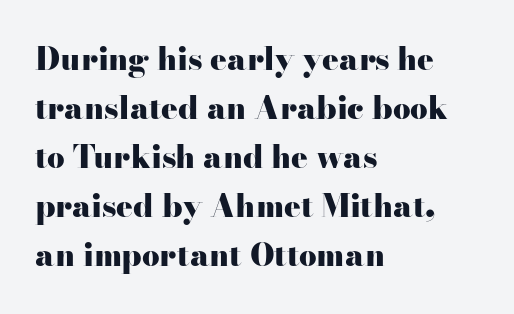
The image shows 31 px heavy, wide serif type, upright; set left-aligned, normal line spacing (1.58x), normal letter spacing, not underlined; high stroke contrast and a small x-height.
